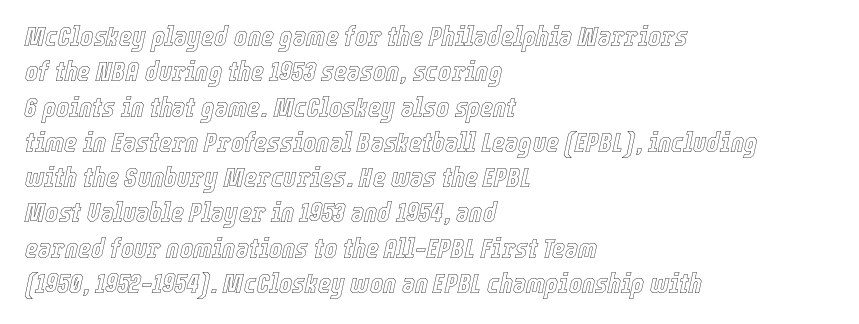
Q: Is the text italic (slanted)? A: Yes, it leans right by about 12 degrees.
Q: Is the text underlined? A: No.
Q: How is the paragraph aligned? A: Left-aligned.
Q: Is the spacing between letters normal or unusually wide? A: Normal.
Q: Is the spacing between lines tight, normal or loose? A: Normal.
Q: Width (condensed, normal, or wide)? A: Condensed.
Q: x-height? A: Medium.
Q: Monospaced? A: No.
